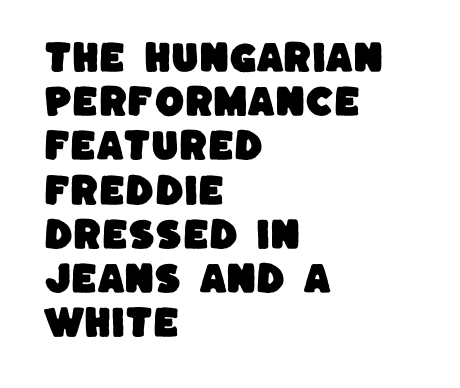
This block has exactly the height ordinary leading produces. Is this a fixed-width face? No — the glyphs have proportional, varying widths. These lines are composed in type without serifs. Honestly, the letter spacing is just normal — you wouldn't notice it. Horizontal alignment here is leftward, the default for most running prose.
